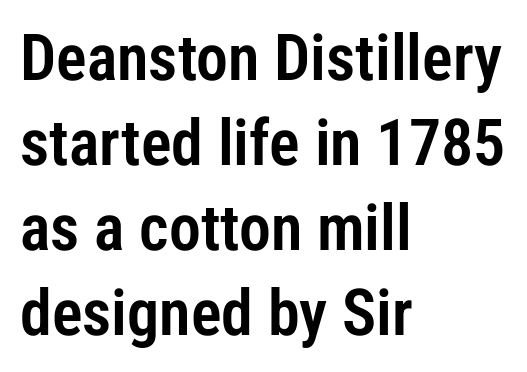
The face used here is proportionally spaced, like ordinary book or web type. The letters carry no serifs — their stems end cleanly without finishing strokes. Regular leading. Letters rest on an invisible, unmarked baseline. Italic: no, the glyphs are upright roman.
